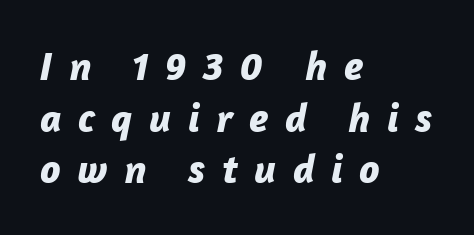
Q: Is the text bold? A: Yes.
Q: Is the text italic (slanted)? A: Yes, it leans right by about 12 degrees.
Q: Is the text underlined? A: No.
Q: How is the paragraph aligned? A: Left-aligned.
Q: Is the spacing between letters normal or unusually wide? A: Unusually wide.
Q: Is the spacing between lines tight, normal or loose? A: Normal.
Q: Width (condensed, normal, or wide)? A: Normal.
Q: Stroke contrast? A: Low.
Q: x-height? A: Medium.
Q: Monospaced? A: No.
